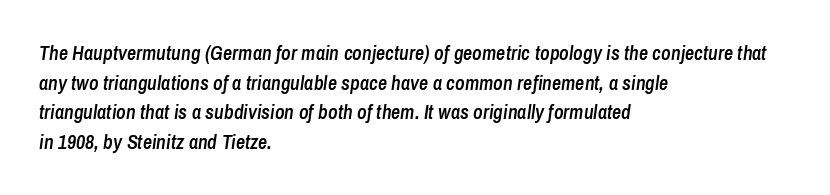
Q: Is the text bold? A: Semi-bold.
Q: Is the text italic (slanted)? A: Yes, it leans right by about 8 degrees.
Q: Is the text underlined? A: No.
Q: How is the paragraph aligned? A: Left-aligned.
Q: Is the spacing between letters normal or unusually wide? A: Normal.
Q: Is the spacing between lines tight, normal or loose? A: Normal.
